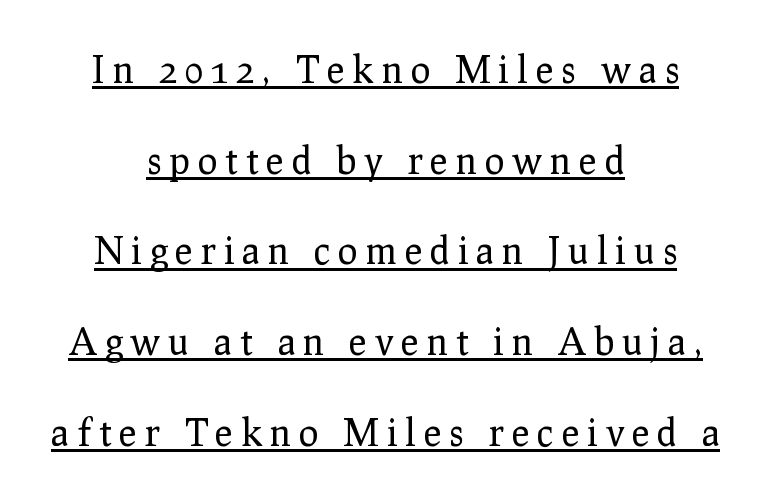
Q: Is the text bold? A: No.
Q: Is the text italic (slanted)? A: No, it is upright.
Q: Is the typeface a serif or a sans-serif typeface? A: Serif.
Q: Is the text underlined? A: Yes.
Q: How is the paragraph aligned? A: Centered.
Q: Is the spacing between letters normal or unusually wide? A: Unusually wide.
Q: Is the spacing between lines tight, normal or loose? A: Loose.
Q: Width (condensed, normal, or wide)? A: Normal.
Q: Stroke contrast? A: Low.
Q: x-height? A: Medium.
Q: Monospaced? A: No.
